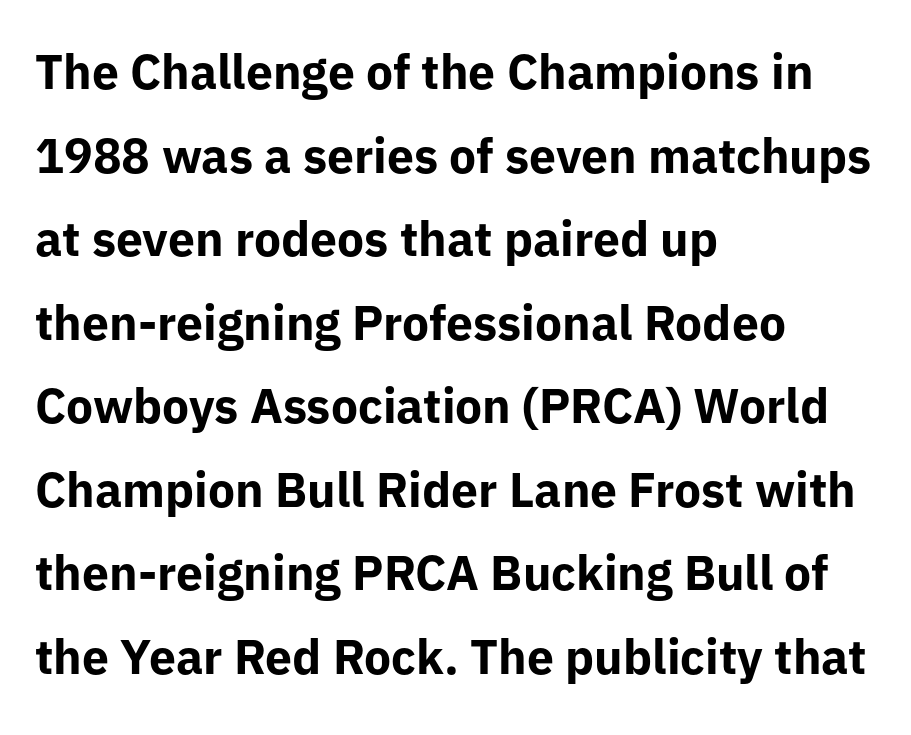
This rendering leaves character spacing at its baseline value. If you drew a ruler down the left edge, every line would touch it. Note: no serifs on the glyphs. The typography opts for an upright posture over an oblique one.
